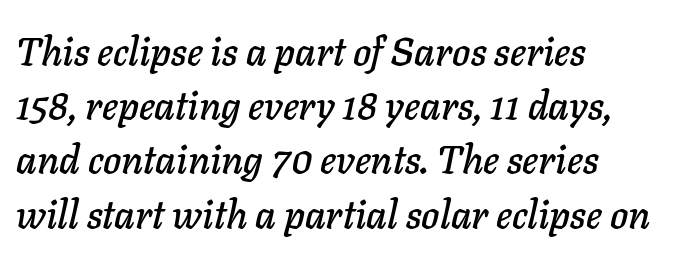
Q: Is the text italic (slanted)? A: Yes, it leans right by about 11 degrees.
Q: Is the text underlined? A: No.
Q: How is the paragraph aligned? A: Left-aligned.
Q: Is the spacing between letters normal or unusually wide? A: Normal.
Q: Is the spacing between lines tight, normal or loose? A: Normal.
Q: Width (condensed, normal, or wide)? A: Normal.
Q: Stroke contrast? A: Low.
Q: x-height? A: Medium.
Q: Monospaced? A: No.
